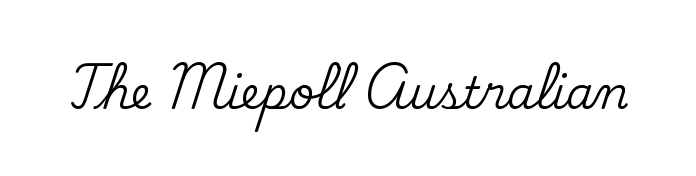
Q: Is the text italic (slanted)? A: Yes.
Q: Is the text underlined? A: No.
Q: Is the spacing between letters normal or unusually wide? A: Normal.
Q: Width (condensed, normal, or wide)? A: Normal.
Q: Stroke contrast? A: Medium.
Q: x-height? A: Small.
Q: Monospaced? A: No.
